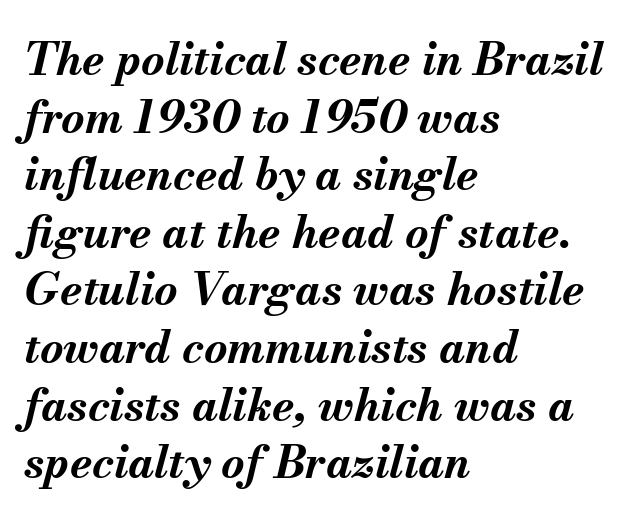
{"italic": "yes", "lean": "right", "slant_degrees": 13, "bold": "yes", "weight": "bold", "width": "normal", "stroke_contrast": "medium", "x_height": "small", "monospaced": "no", "underline": "no", "align": "left", "line_spacing": "normal", "line_spacing_ratio": 1.28, "letter_spacing": "normal", "letter_spacing_em": 0.0, "glyph_px": 45}
